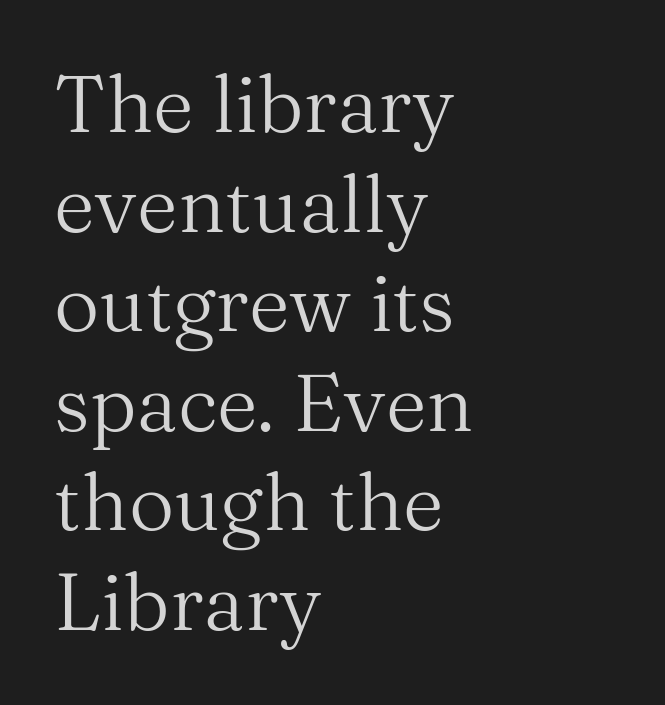
A clean baseline with only descenders dipping below it. When letters stand straight like this, we call the style roman or upright. Stems here are at most as thick as an everyday book face. Old-style or modern, the face here clearly has serifs. Caption: multi-line text, flush left, ragged right.
